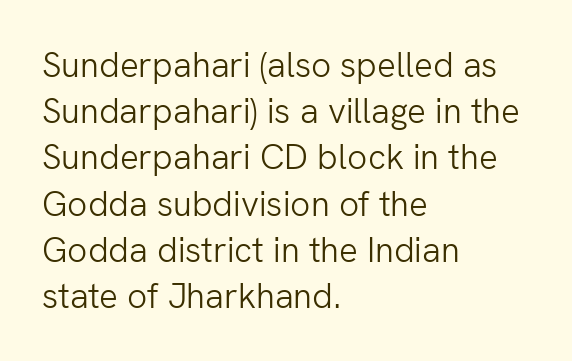
Q: Is the text bold? A: No.
Q: Is the text italic (slanted)? A: No, it is upright.
Q: Is the typeface a serif or a sans-serif typeface? A: Sans-serif.
Q: Is the text underlined? A: No.
Q: How is the paragraph aligned? A: Left-aligned.
Q: Is the spacing between letters normal or unusually wide? A: Normal.
Q: Is the spacing between lines tight, normal or loose? A: Normal.
Q: Width (condensed, normal, or wide)? A: Normal.
Q: Stroke contrast? A: Low.
Q: x-height? A: Medium.
Q: Monospaced? A: No.
